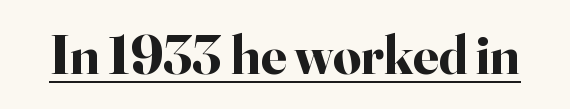
{"serif": "yes", "italic": "no", "bold": "yes", "weight": "bold", "width": "normal", "stroke_contrast": "high", "x_height": "small", "monospaced": "no", "underline": "yes", "letter_spacing": "normal", "letter_spacing_em": 0.0, "glyph_px": 55}
